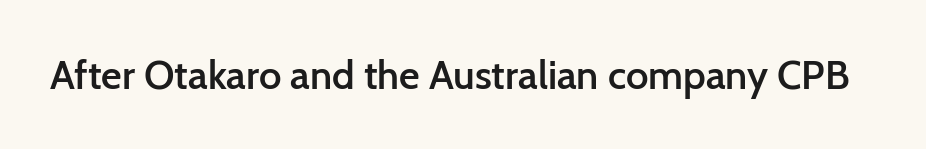
The image shows 40 px semibold sans-serif type, upright; set normal letter spacing, not underlined; low stroke contrast and a medium x-height.
